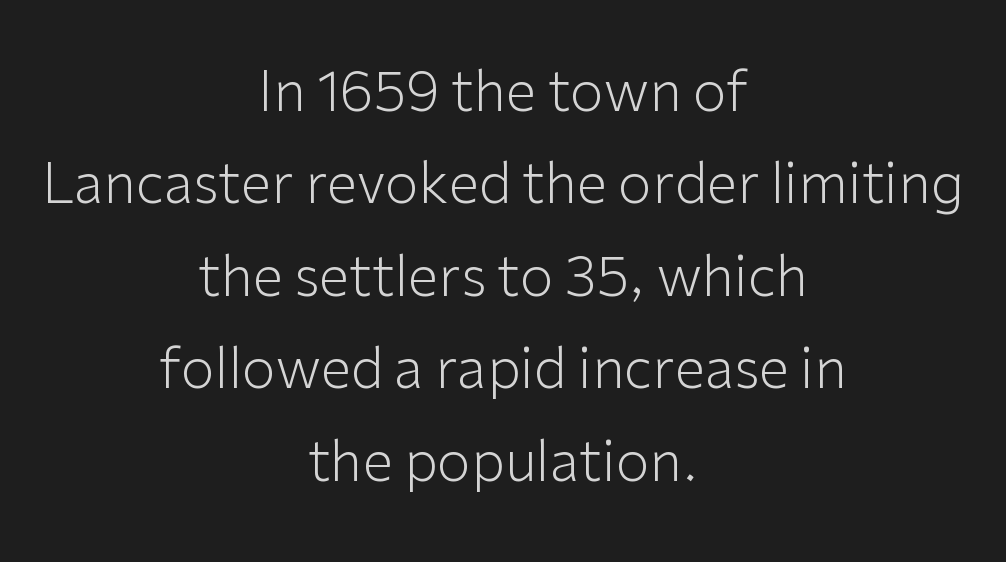
{"serif": "no", "italic": "no", "bold": "no", "weight": "light", "width": "normal", "stroke_contrast": "low", "x_height": "medium", "monospaced": "no", "underline": "no", "align": "center", "line_spacing": "normal", "line_spacing_ratio": 1.68, "letter_spacing": "normal", "letter_spacing_em": 0.0, "glyph_px": 55}
